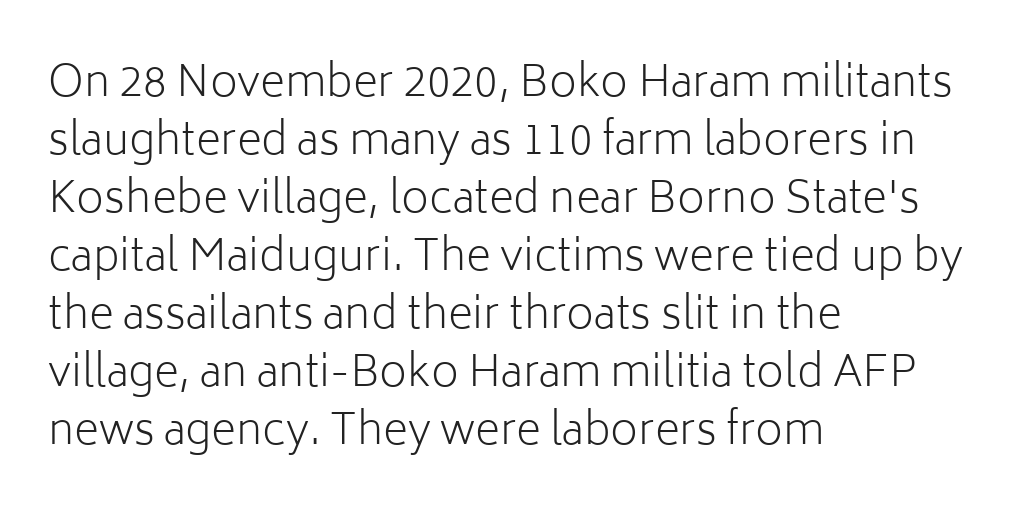
Note the varied advance widths — an 'i' is clearly narrower than an 'm'. Each row of text sits above clean, open space. Students, observe: this is what conventionally led text looks like. In CSS terms this would be text-align: left. The specimen reads as upright at a glance. How are the letters spaced? Ordinarily, with no added tracking.
